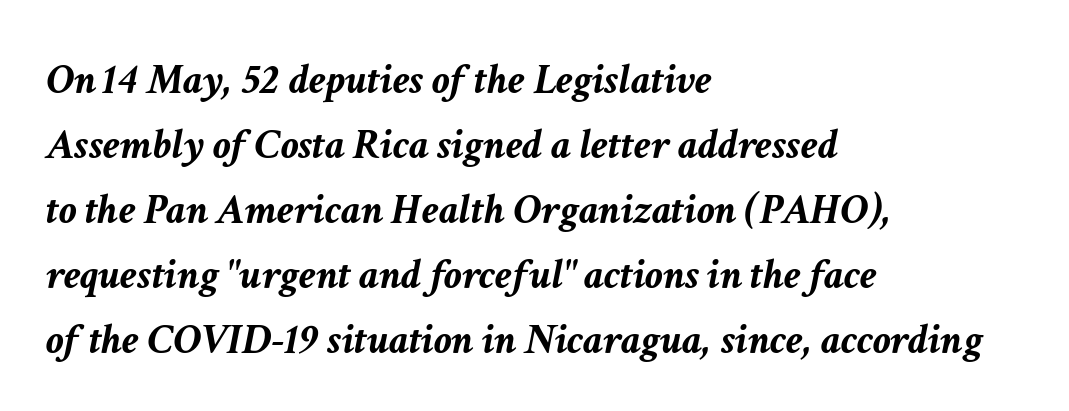
Rendered with sloped, italic letterforms. Note the varied advance widths — an 'i' is clearly narrower than an 'm'. Vertical spacing — default. On the weight axis this lands at bold, roughly 700.
